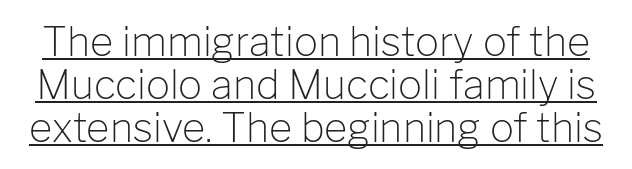
Q: Is the text bold? A: No.
Q: Is the text italic (slanted)? A: No, it is upright.
Q: Is the typeface a serif or a sans-serif typeface? A: Sans-serif.
Q: Is the text underlined? A: Yes.
Q: Is the spacing between letters normal or unusually wide? A: Normal.
Q: Is the spacing between lines tight, normal or loose? A: Tight.
Q: Width (condensed, normal, or wide)? A: Normal.
Q: Stroke contrast? A: Low.
Q: x-height? A: Medium.
Q: Monospaced? A: No.
